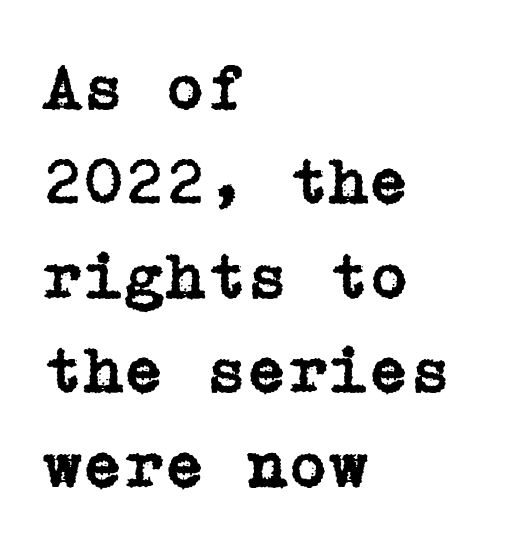
The image shows 66 px serif type, upright; set left-aligned, normal line spacing (1.43x), normal letter spacing, not underlined; low stroke contrast and a medium x-height.
